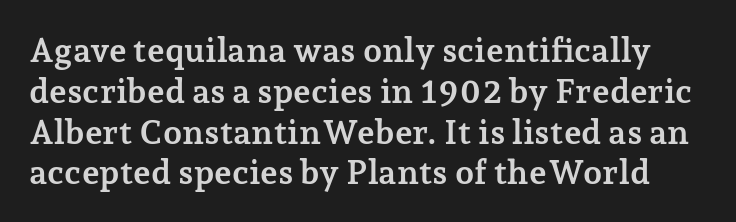
The image shows 34 px semibold serif type, upright; set line spacing 1.2x, normal letter spacing, not underlined; low stroke contrast and a medium x-height.
